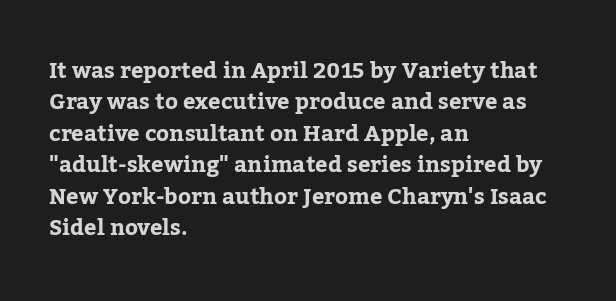
{"italic": "no", "bold": "yes", "underline": "no", "align": "left", "line_spacing": "normal", "line_spacing_ratio": 1.43, "letter_spacing": "normal", "letter_spacing_em": 0.0, "glyph_px": 22}
